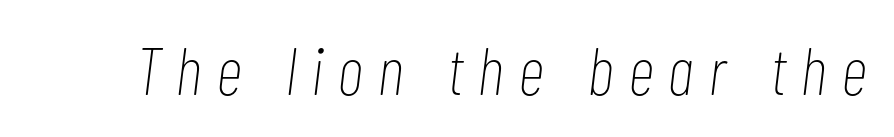
{"italic": "yes", "lean": "right", "slant_degrees": 7, "bold": "no", "weight": "thin", "width": "condensed", "stroke_contrast": "low", "x_height": "medium", "monospaced": "no", "underline": "no", "letter_spacing": "wide", "letter_spacing_em": 0.24, "glyph_px": 67}
